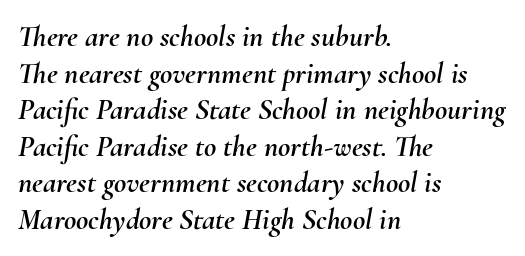
{"italic": "yes", "lean": "right", "slant_degrees": 10, "width": "normal", "stroke_contrast": "medium", "x_height": "small", "monospaced": "no", "underline": "no", "align": "left", "line_spacing_ratio": 1.22, "letter_spacing": "normal", "letter_spacing_em": 0.0, "glyph_px": 30}
